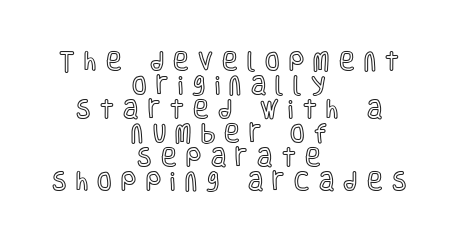
Q: Is the text italic (slanted)? A: No, it is upright.
Q: Is the text underlined? A: No.
Q: How is the paragraph aligned? A: Centered.
Q: Is the spacing between letters normal or unusually wide? A: Unusually wide.
Q: Is the spacing between lines tight, normal or loose? A: Tight.
